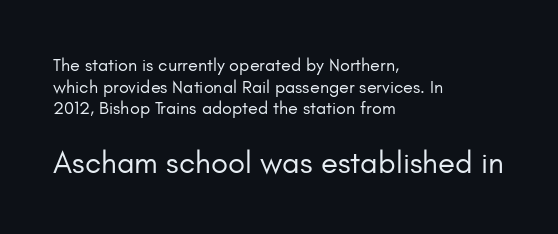
Q: Is the text bold? A: No.
Q: Is the text italic (slanted)? A: No, it is upright.
Q: Is the typeface a serif or a sans-serif typeface? A: Sans-serif.
Q: Is the text underlined? A: No.
Q: How is the paragraph aligned? A: Left-aligned.
Q: Is the spacing between letters normal or unusually wide? A: Normal.
Q: Which block of text is set in a larger size, the first (top) or the second (bottom)? A: The second (bottom) one.
Q: Width (condensed, normal, or wide)? A: Normal.
Q: Stroke contrast? A: Low.
Q: x-height? A: Small.
Q: Monospaced? A: No.
